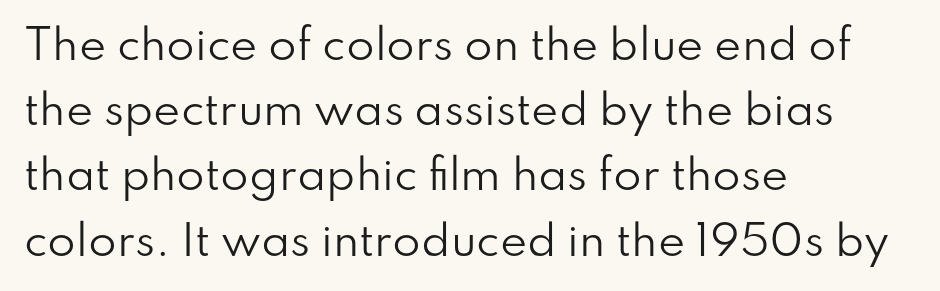
{"serif": "no", "italic": "no", "bold": "no", "weight": "regular", "width": "normal", "stroke_contrast": "low", "x_height": "small", "monospaced": "no", "underline": "no", "align": "left", "line_spacing": "normal", "line_spacing_ratio": 1.59, "letter_spacing": "normal", "letter_spacing_em": 0.0, "glyph_px": 41}
